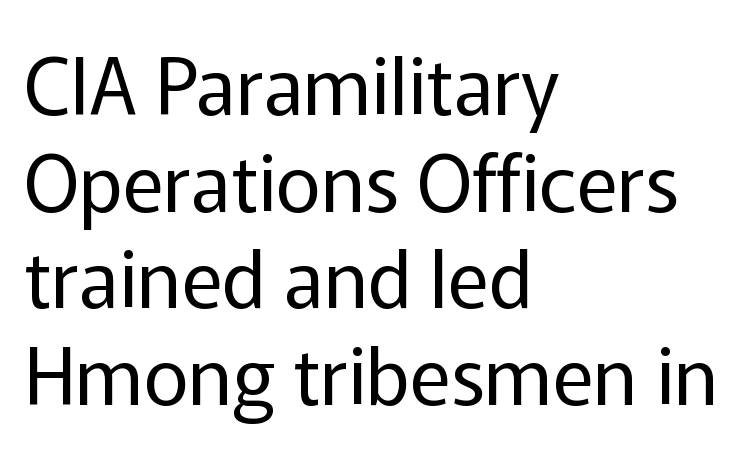
{"serif": "no", "italic": "no", "bold": "no", "weight": "regular", "width": "normal", "stroke_contrast": "low", "x_height": "medium", "monospaced": "no", "underline": "no", "align": "left", "line_spacing_ratio": 1.24, "letter_spacing": "normal", "letter_spacing_em": 0.0, "glyph_px": 78}
